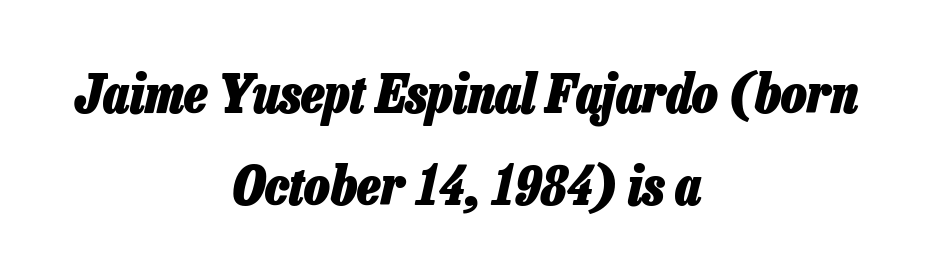
The sample has been set heavy, in full bold. The area under the type is left untouched. Think of a printed novel: that variable character pitch is what you see here. Which margin do the lines hug? Neither — every line sits in the middle. If you drew a line through each stem, it would be angled.
